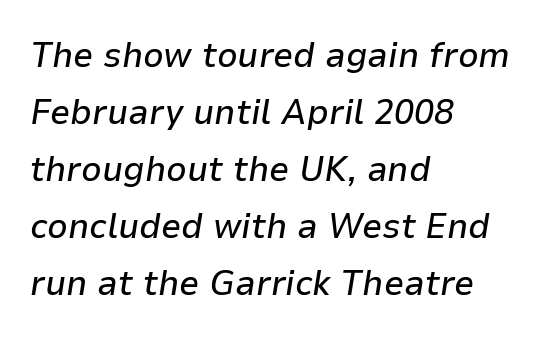
Letters rest on an invisible, unmarked baseline. Looks like regular typesetting: each glyph gets only the width it needs. The rows are spaced the way most documents space them. The face used here is rendered with its standard letterfit. The passage is arranged the way most books set body copy — flush left. This is oblique type, the kind used for emphasis or titles.
